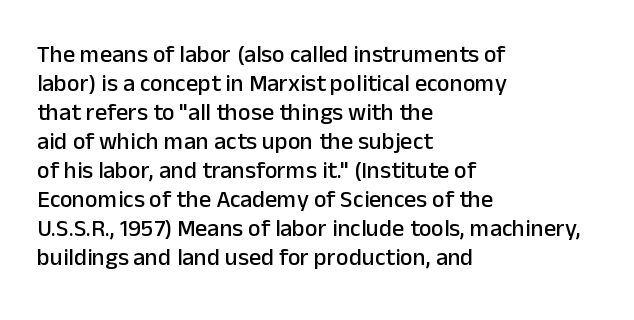
Q: Is the text italic (slanted)? A: No, it is upright.
Q: Is the text underlined? A: No.
Q: How is the paragraph aligned? A: Left-aligned.
Q: Is the spacing between letters normal or unusually wide? A: Normal.
